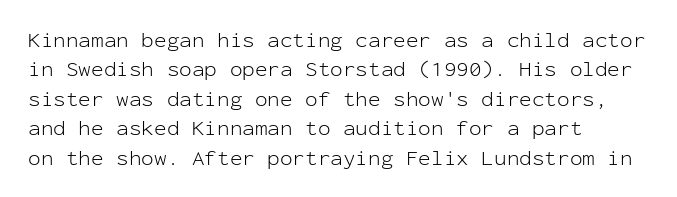
A clean baseline with only descenders dipping below it. If you drew a line through each stem, it would be perfectly vertical. Honestly, the row spacing looks completely unremarkable. Is this a heavy cut? Hardly; it is regular or lighter.
